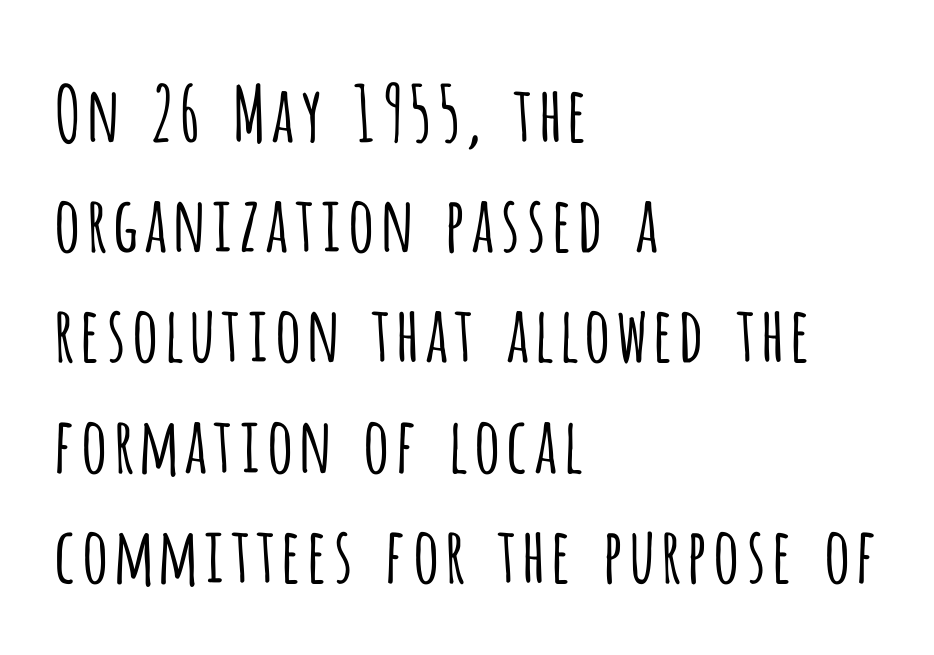
The image shows 76 px light, condensed sans-serif type, upright; set left-aligned, normal line spacing (1.45x), normal letter spacing, not underlined; low stroke contrast and a large x-height.
